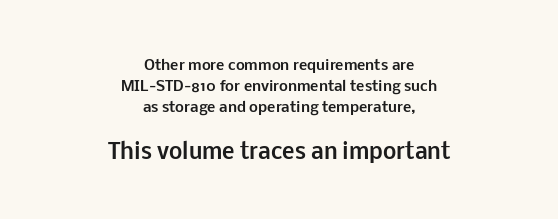
On the weight axis this lands at bold, roughly 700. Caption: multi-line text, centered on the measure. Regular leading. The line texture is even and compact thanks to regular tracking.
